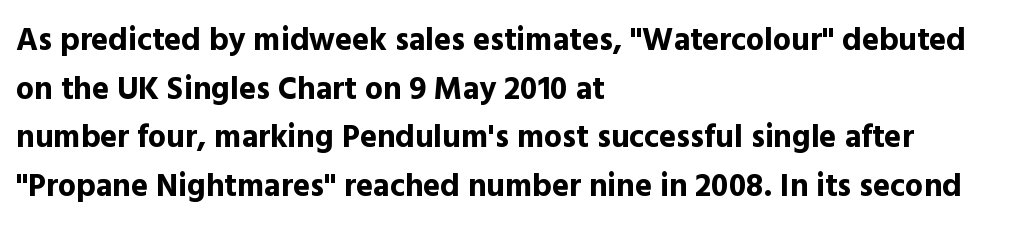
{"serif": "no", "italic": "no", "bold": "yes", "weight": "bold", "width": "normal", "x_height": "medium", "monospaced": "no", "underline": "no", "align": "left", "line_spacing": "normal", "line_spacing_ratio": 1.52, "letter_spacing": "normal", "letter_spacing_em": 0.0, "glyph_px": 32}
